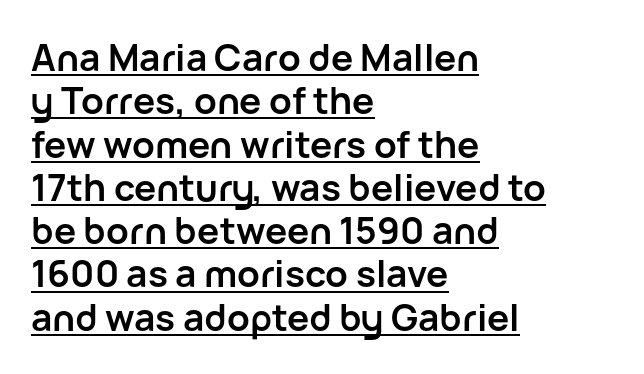
Q: Is the text bold? A: Yes.
Q: Is the text italic (slanted)? A: No, it is upright.
Q: Is the typeface a serif or a sans-serif typeface? A: Sans-serif.
Q: Is the text underlined? A: Yes.
Q: How is the paragraph aligned? A: Left-aligned.
Q: Is the spacing between letters normal or unusually wide? A: Normal.
Q: Width (condensed, normal, or wide)? A: Normal.
Q: Stroke contrast? A: Low.
Q: x-height? A: Medium.
Q: Monospaced? A: No.
